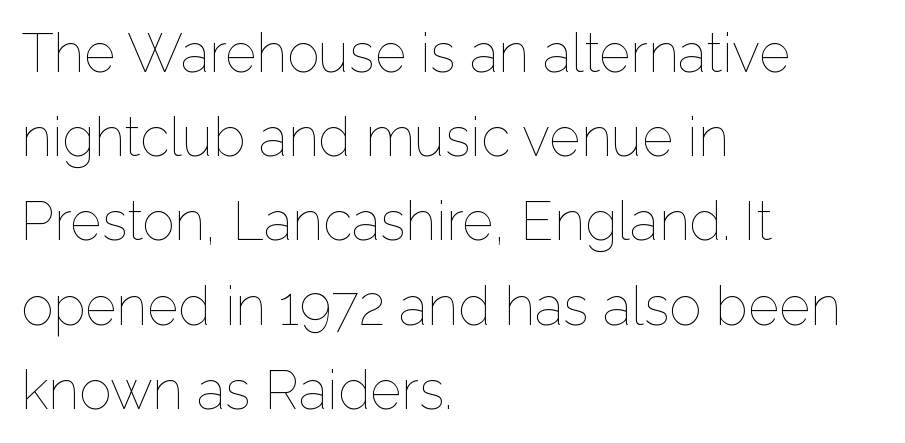
{"italic": "no", "bold": "no", "weight": "thin", "width": "normal", "stroke_contrast": "low", "x_height": "medium", "monospaced": "no", "underline": "no", "align": "left", "line_spacing": "normal", "line_spacing_ratio": 1.56, "letter_spacing": "normal", "letter_spacing_em": 0.0, "glyph_px": 54}
